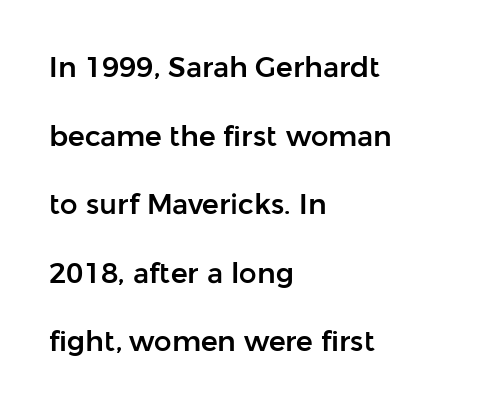
Q: Is the text italic (slanted)? A: No, it is upright.
Q: Is the typeface a serif or a sans-serif typeface? A: Sans-serif.
Q: Is the text underlined? A: No.
Q: How is the paragraph aligned? A: Left-aligned.
Q: Is the spacing between letters normal or unusually wide? A: Normal.
Q: Is the spacing between lines tight, normal or loose? A: Loose.
Q: Width (condensed, normal, or wide)? A: Normal.
Q: Stroke contrast? A: Low.
Q: x-height? A: Medium.
Q: Monospaced? A: No.
